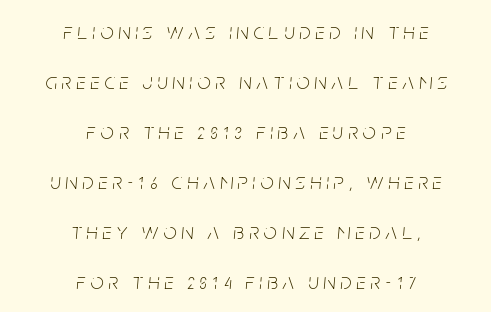
The image shows 23 px text type, italic (leaning right); set centered, loose line spacing (2.17x), unusually wide letter spacing (+0.22 em), not underlined.
